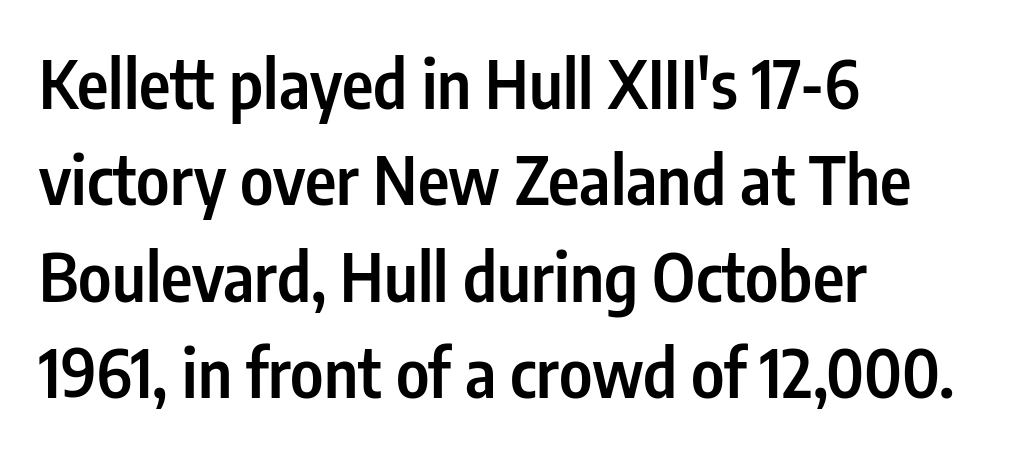
{"serif": "no", "italic": "no", "bold": "semi", "weight": "semibold", "width": "condensed", "stroke_contrast": "low", "x_height": "medium", "monospaced": "no", "underline": "no", "align": "left", "line_spacing": "normal", "line_spacing_ratio": 1.44, "letter_spacing": "normal", "letter_spacing_em": 0.0, "glyph_px": 67}
